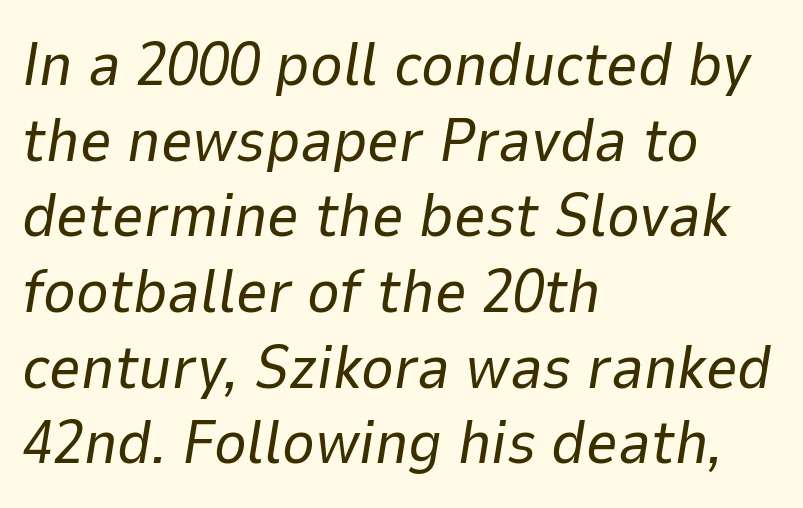
The gaps between neighbouring characters are ordinary and unremarkable. The ragged edge is on the right, which tells us the setting is flush left. The passage shown is not bold in any degree. Think of a printed novel: that variable character pitch is what you see here.
